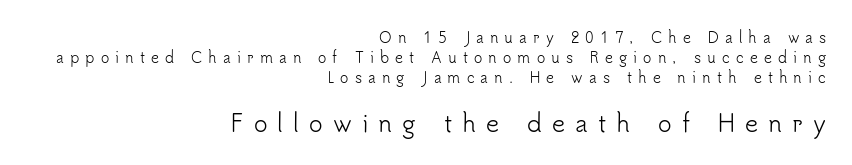
Q: Is the text bold? A: No.
Q: Is the text italic (slanted)? A: No, it is upright.
Q: Is the text underlined? A: No.
Q: How is the paragraph aligned? A: Right-aligned.
Q: Is the spacing between letters normal or unusually wide? A: Unusually wide.
Q: Is the spacing between lines tight, normal or loose? A: Normal.
Q: Which block of text is set in a larger size, the first (top) or the second (bottom)? A: The second (bottom) one.
